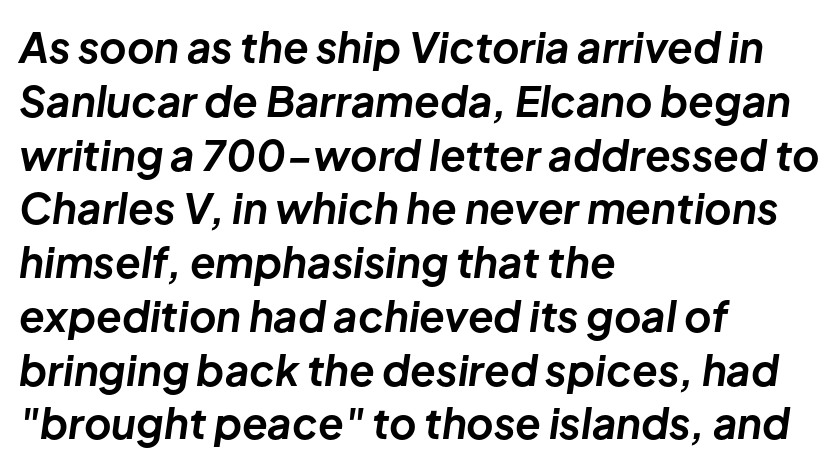
The image shows 42 px bold type, italic (leaning right); set left-aligned, normal line spacing (1.28x), normal letter spacing, not underlined; low stroke contrast and a medium x-height.
